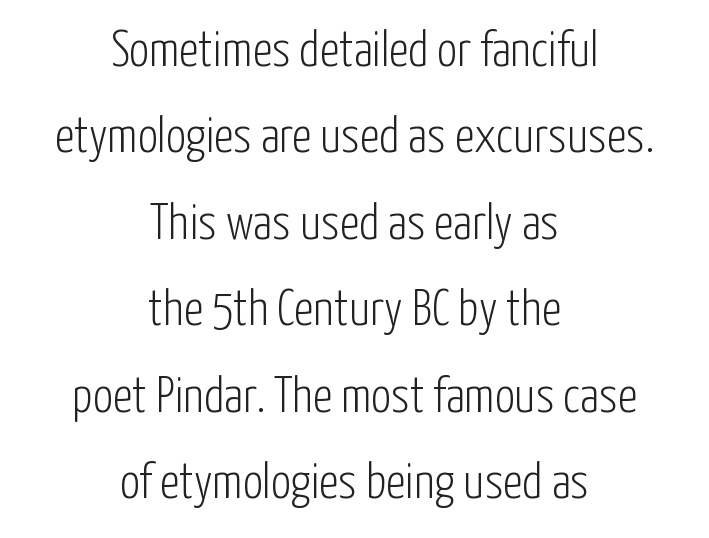
Q: Is the text bold? A: No.
Q: Is the text italic (slanted)? A: No, it is upright.
Q: Is the typeface a serif or a sans-serif typeface? A: Sans-serif.
Q: Is the text underlined? A: No.
Q: How is the paragraph aligned? A: Centered.
Q: Is the spacing between letters normal or unusually wide? A: Normal.
Q: Width (condensed, normal, or wide)? A: Condensed.
Q: Stroke contrast? A: Low.
Q: x-height? A: Medium.
Q: Monospaced? A: No.
